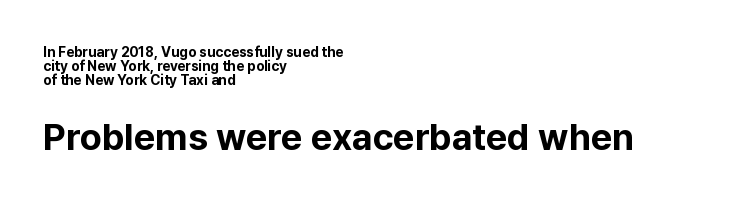
The image shows 37 px bold sans-serif type, upright; set left-aligned, tight line spacing (0.99x), normal letter spacing, not underlined; the second (bottom) block is 2.64x larger; low stroke contrast and a medium x-height.
